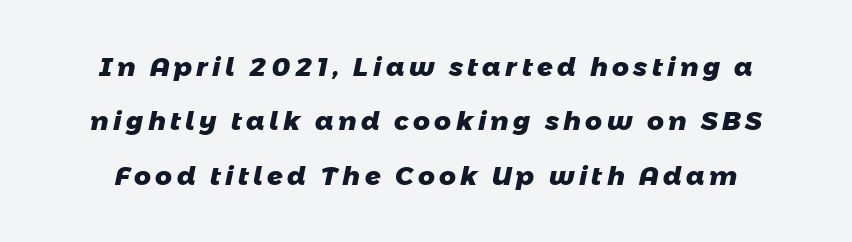
{"bold": "yes", "underline": "no", "line_spacing": "loose", "line_spacing_ratio": 2.09, "glyph_px": 26}
